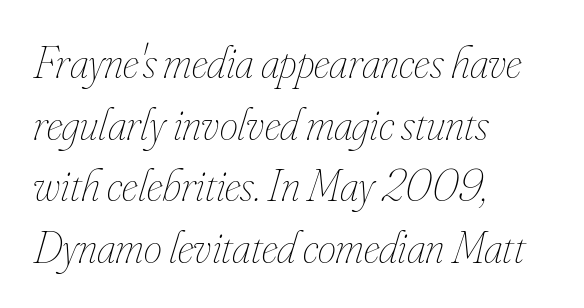
{"italic": "yes", "lean": "right", "slant_degrees": 16, "bold": "no", "weight": "thin", "width": "condensed", "stroke_contrast": "low", "x_height": "small", "monospaced": "no", "underline": "no", "align": "left", "line_spacing": "normal", "line_spacing_ratio": 1.34, "letter_spacing": "normal", "letter_spacing_em": 0.0, "glyph_px": 46}
